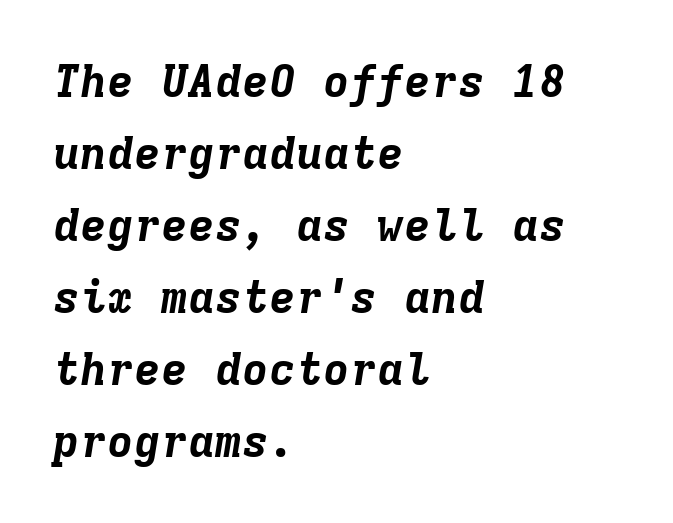
{"italic": "yes", "lean": "right", "slant_degrees": 9, "bold": "yes", "weight": "bold", "width": "normal", "stroke_contrast": "low", "x_height": "medium", "monospaced": "yes", "underline": "no", "align": "left", "line_spacing": "normal", "line_spacing_ratio": 1.6, "letter_spacing": "normal", "letter_spacing_em": 0.0, "glyph_px": 45}
